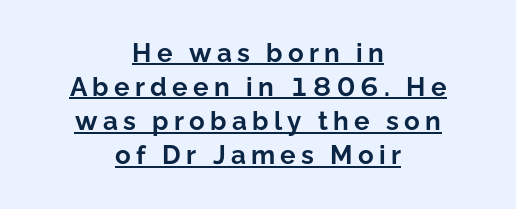
The image shows 26 px bold type, upright; set centered, normal line spacing (1.31x), unusually wide letter spacing (+0.2 em), underlined.
